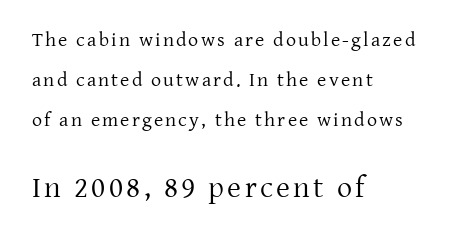
Q: Is the text bold? A: No.
Q: Is the text italic (slanted)? A: No, it is upright.
Q: Is the typeface a serif or a sans-serif typeface? A: Serif.
Q: Is the text underlined? A: No.
Q: How is the paragraph aligned? A: Left-aligned.
Q: Is the spacing between lines tight, normal or loose? A: Loose.
Q: Which block of text is set in a larger size, the first (top) or the second (bottom)? A: The second (bottom) one.
Q: Width (condensed, normal, or wide)? A: Normal.
Q: Stroke contrast? A: Low.
Q: x-height? A: Medium.
Q: Monospaced? A: No.
